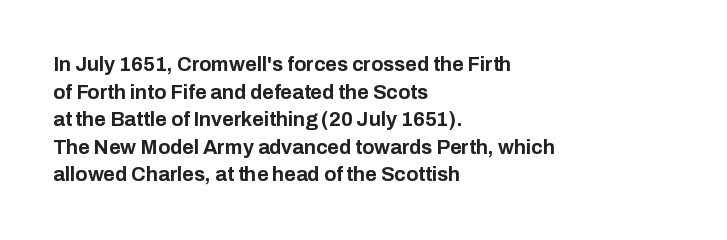
The image shows 20 px bold type, upright; set left-aligned, normal line spacing (1.38x), normal letter spacing, not underlined.
